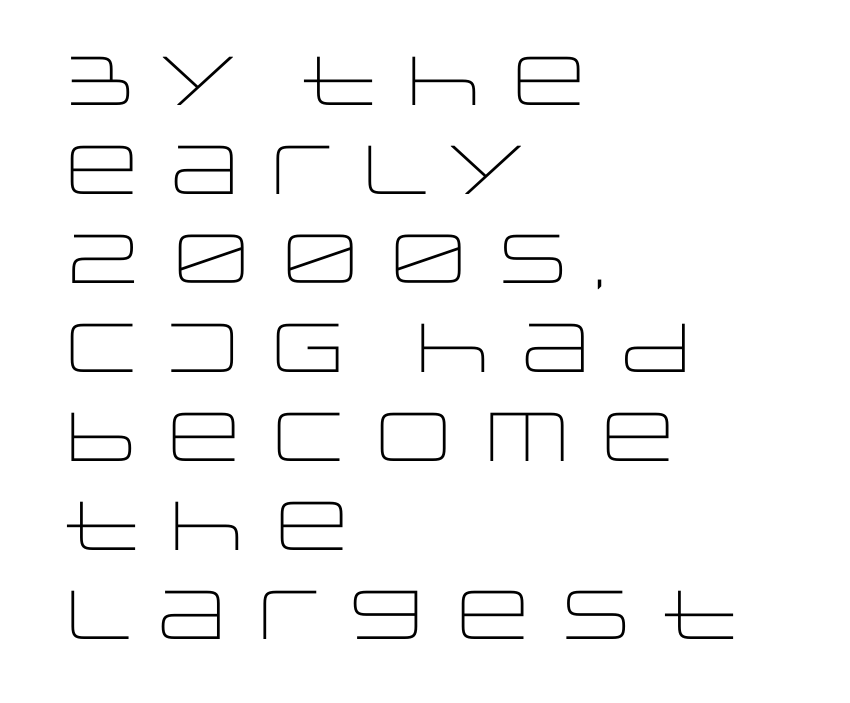
Q: Is the text bold? A: No.
Q: Is the text italic (slanted)? A: No, it is upright.
Q: Is the typeface a serif or a sans-serif typeface? A: Sans-serif.
Q: Is the text underlined? A: No.
Q: How is the paragraph aligned? A: Left-aligned.
Q: Is the spacing between letters normal or unusually wide? A: Normal.
Q: Is the spacing between lines tight, normal or loose? A: Normal.
Q: Width (condensed, normal, or wide)? A: Wide.
Q: Stroke contrast? A: Low.
Q: x-height? A: Large.
Q: Monospaced? A: No.
